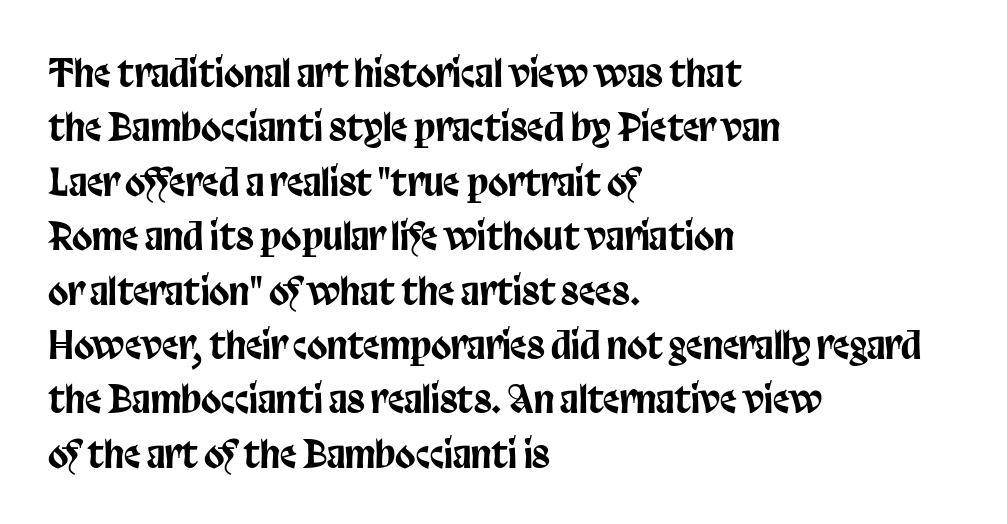
The passage shown is typed in a proportional face where columns would drift. How are the letters spaced? Ordinarily, with no added tracking. Baseline-to-baseline distance is the conventional proportion of letter height. The letters carry no serifs — their stems end cleanly without finishing strokes. Caption: multi-line text, flush left, ragged right. It's the straight-up-and-down kind of type.
